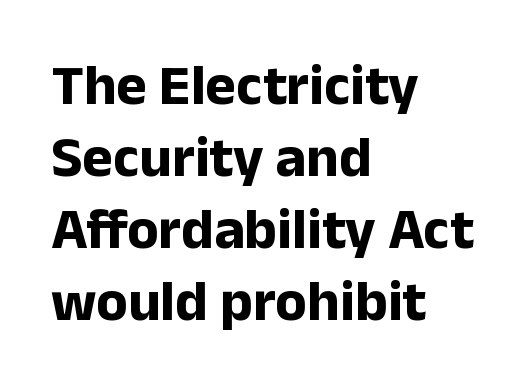
{"serif": "no", "italic": "no", "bold": "yes", "weight": "bold", "width": "normal", "stroke_contrast": "low", "x_height": "medium", "monospaced": "no", "underline": "no", "align": "left", "line_spacing_ratio": 1.24, "letter_spacing": "normal", "letter_spacing_em": 0.0, "glyph_px": 58}
